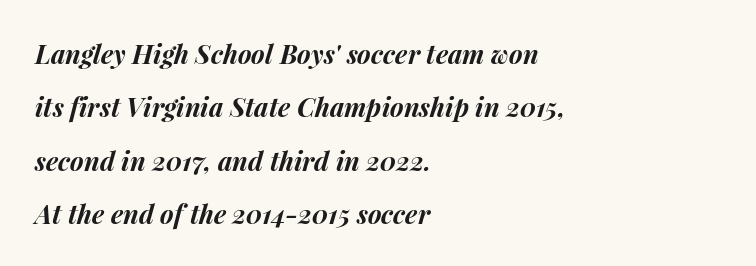
Q: Is the text bold? A: Yes.
Q: Is the text italic (slanted)? A: Yes, it leans right by about 15 degrees.
Q: Is the text underlined? A: No.
Q: How is the paragraph aligned? A: Left-aligned.
Q: Is the spacing between letters normal or unusually wide? A: Normal.
Q: Is the spacing between lines tight, normal or loose? A: Loose.
